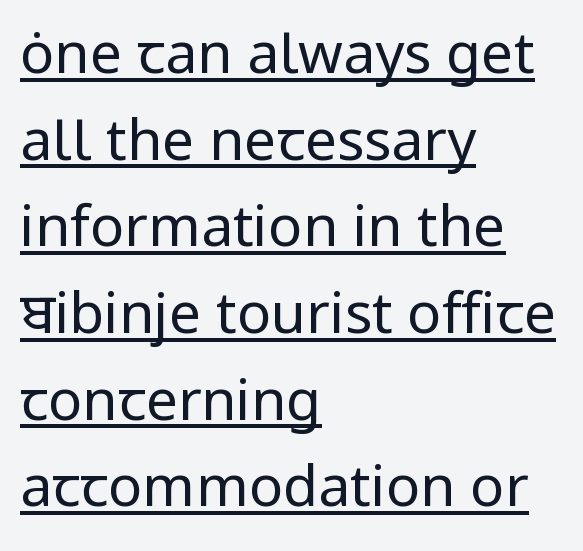
The image shows 57 px regular-weight sans-serif type, upright; set left-aligned, normal line spacing (1.52x), normal letter spacing, underlined; low stroke contrast and a medium x-height.
